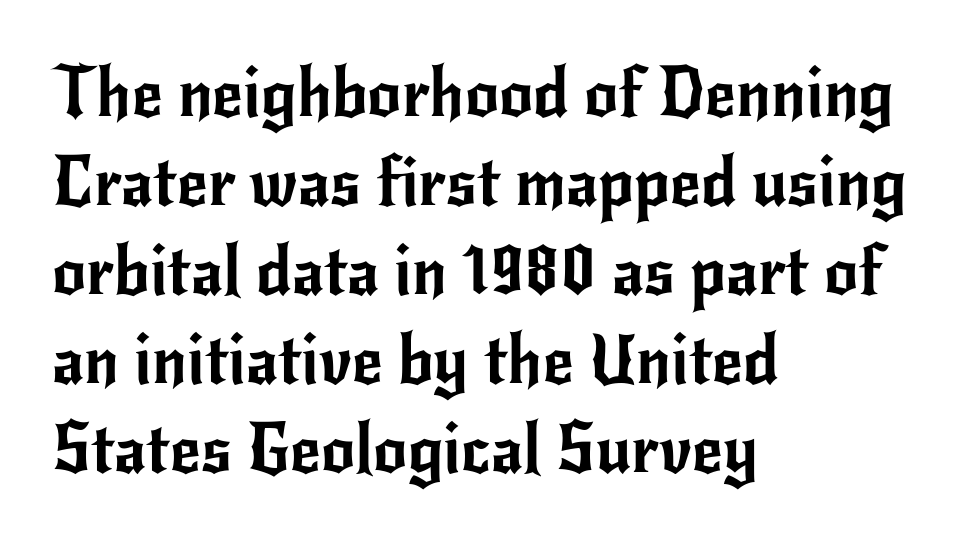
{"serif": "no", "italic": "no", "width": "normal", "stroke_contrast": "low", "x_height": "small", "monospaced": "no", "underline": "no", "align": "left", "line_spacing": "normal", "line_spacing_ratio": 1.33, "letter_spacing": "normal", "letter_spacing_em": 0.0, "glyph_px": 67}
